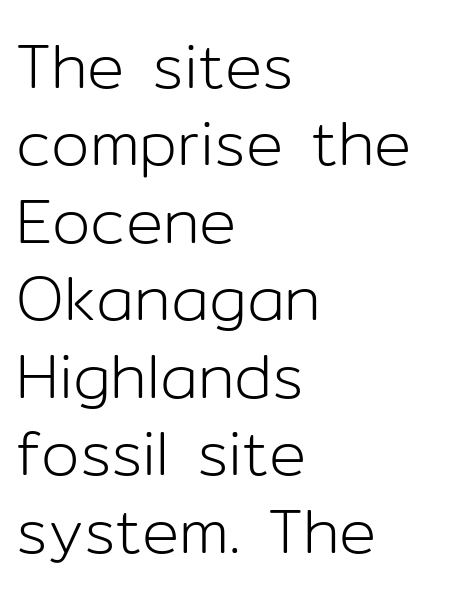
The zone under the glyphs is completely vacant. If you drew a ruler down the left edge, every line would touch it. Are there feet on the stems? There aren't — it's a sans. Compared with typical body copy, the letter spacing here is the same. These lines sit exactly where default settings would place them. The letters stand straight up with perfectly vertical stems.
